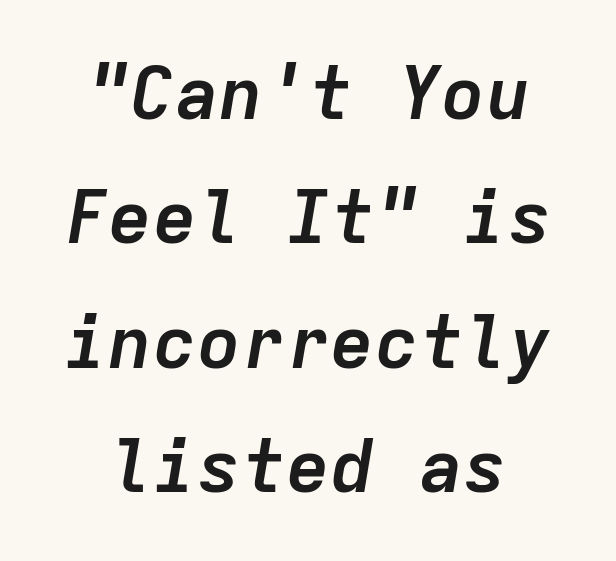
Q: Is the text bold? A: Yes.
Q: Is the text italic (slanted)? A: Yes, it leans right by about 9 degrees.
Q: Is the text underlined? A: No.
Q: Is the spacing between letters normal or unusually wide? A: Normal.
Q: Is the spacing between lines tight, normal or loose? A: Normal.
Q: Width (condensed, normal, or wide)? A: Normal.
Q: Stroke contrast? A: Low.
Q: x-height? A: Medium.
Q: Monospaced? A: Yes.
